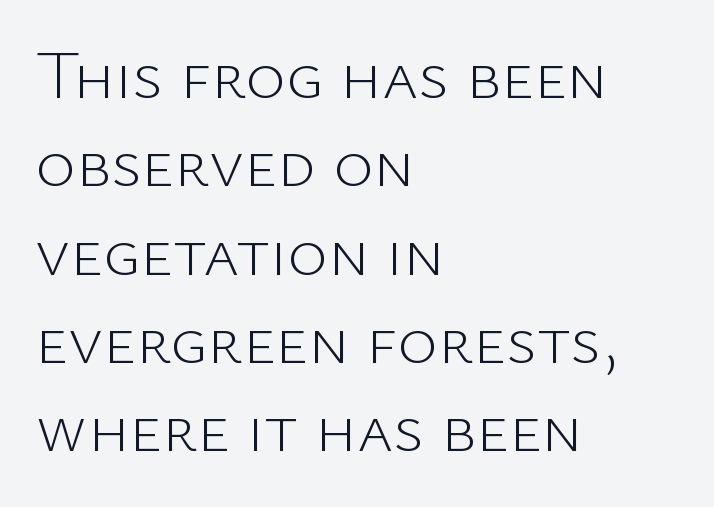
Does extra space separate the letters? No, they use regular spacing. Observe the absence of serifs on each vertical stroke in this sample. Normally led — the rows are evenly, conventionally spaced. Line starts are locked; line ends wander.
